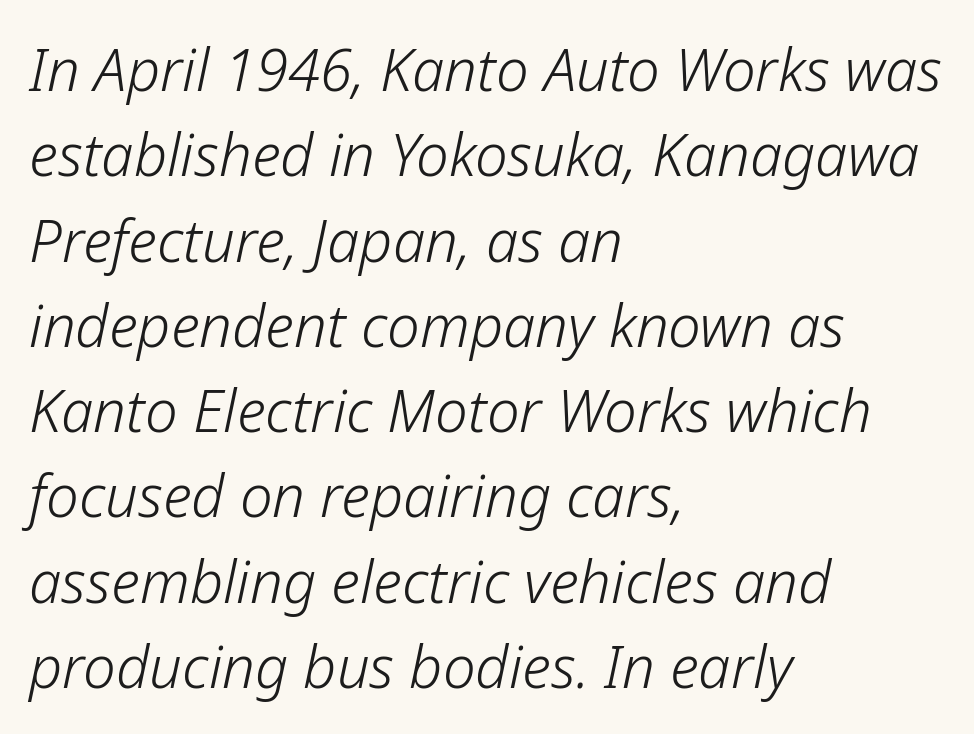
The image shows 58 px light type, italic (leaning right); set left-aligned, normal line spacing (1.47x), normal letter spacing, not underlined; low stroke contrast and a medium x-height.
